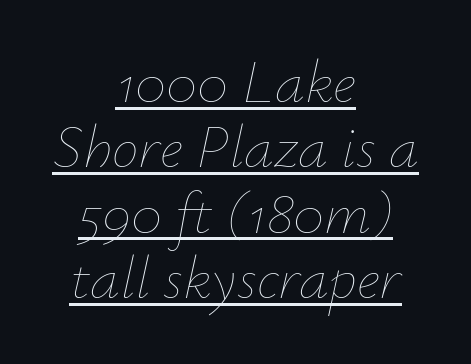
{"italic": "yes", "lean": "right", "slant_degrees": 12, "bold": "no", "weight": "thin", "width": "normal", "stroke_contrast": "low", "x_height": "small", "monospaced": "no", "underline": "yes", "align": "center", "line_spacing": "tight", "line_spacing_ratio": 1.09, "letter_spacing": "normal", "letter_spacing_em": 0.0, "glyph_px": 60}
